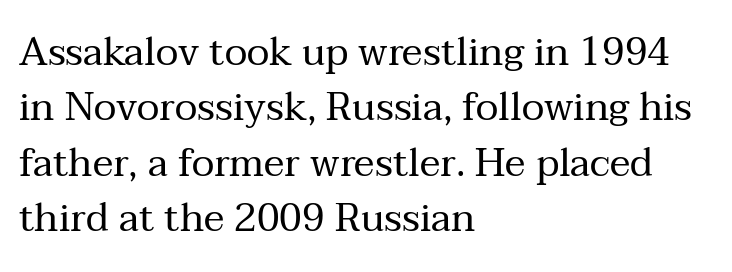
{"serif": "yes", "italic": "no", "bold": "no", "weight": "regular", "width": "normal", "stroke_contrast": "medium", "x_height": "medium", "monospaced": "no", "underline": "no", "align": "left", "line_spacing": "normal", "line_spacing_ratio": 1.42, "letter_spacing": "normal", "letter_spacing_em": 0.0, "glyph_px": 39}
